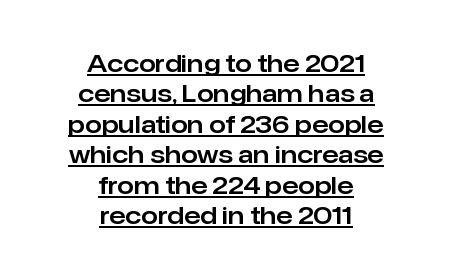
The lines are quadded center. Tracking here is standard; glyphs follow each other at the usual distance. Compared with undecorated copy, this sample adds a rule below the words. The font's upright variant was chosen for this text. The vertical gap from one line to the next is medium.
